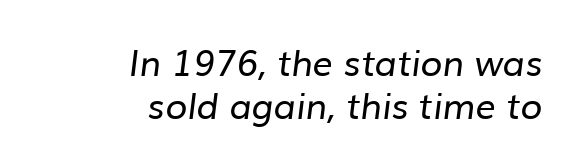
Layout note: lines flush right. Looks like regular typesetting: each glyph gets only the width it needs. Honestly, there is no underline to notice here at all. Compared with typical body copy, the letter spacing here is the same. Are there feet on the stems? There aren't — it's a sans. This reads as an unemphasized weight, regular at the heaviest.
